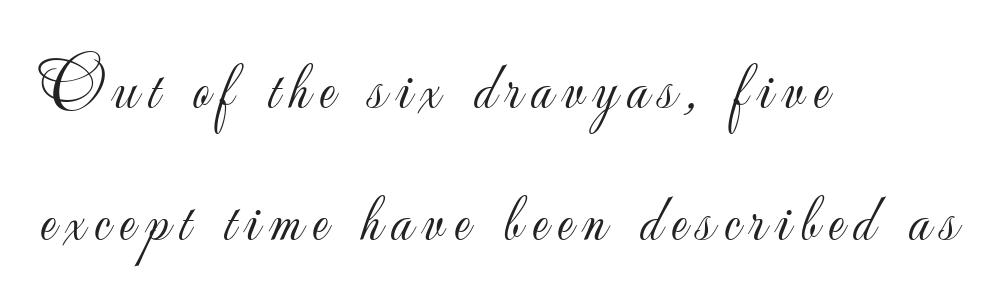
{"serif": "no", "bold": "no", "weight": "light", "width": "normal", "stroke_contrast": "low", "x_height": "small", "monospaced": "no", "underline": "no", "align": "left", "line_spacing": "loose", "line_spacing_ratio": 1.94, "glyph_px": 68}
